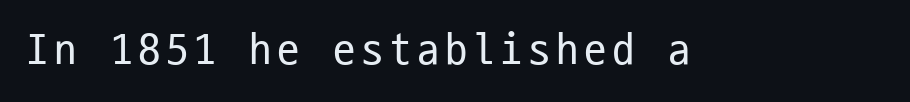
Q: Is the text bold? A: No.
Q: Is the text italic (slanted)? A: No, it is upright.
Q: Is the typeface a serif or a sans-serif typeface? A: Sans-serif.
Q: Is the text underlined? A: No.
Q: Width (condensed, normal, or wide)? A: Condensed.
Q: Stroke contrast? A: Low.
Q: x-height? A: Medium.
Q: Monospaced? A: Yes.
